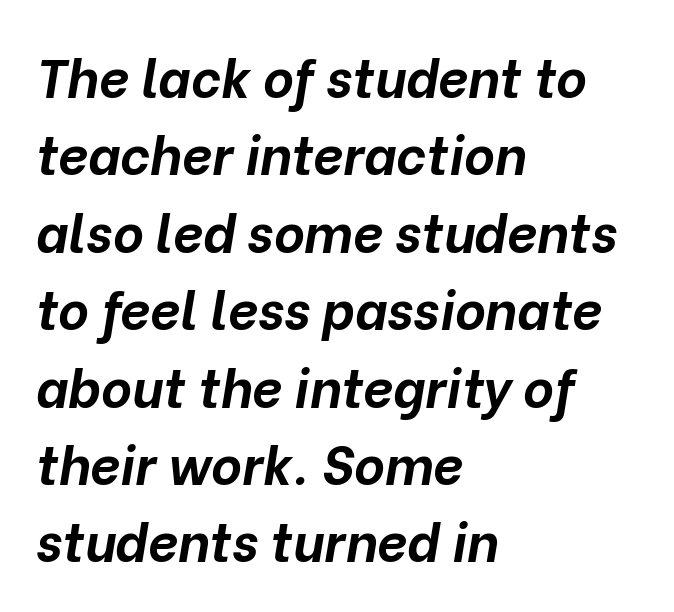
Notice how thick the strokes are: this is what a full bold looks like. If you measured baseline to baseline, you'd find a middling distance. The foot of each line stays bare and open. Spacing verdict: proportional, widths tailored to each character. What stands out about the letter spacing? Nothing — it is the standard amount.
